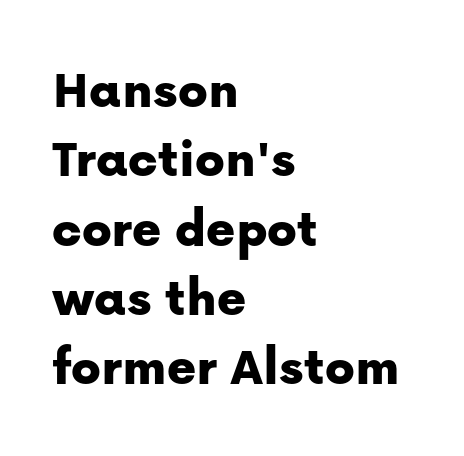
The image shows 55 px sans-serif type, upright; set left-aligned, normal line spacing (1.26x), normal letter spacing, not underlined; low stroke contrast and a medium x-height.
